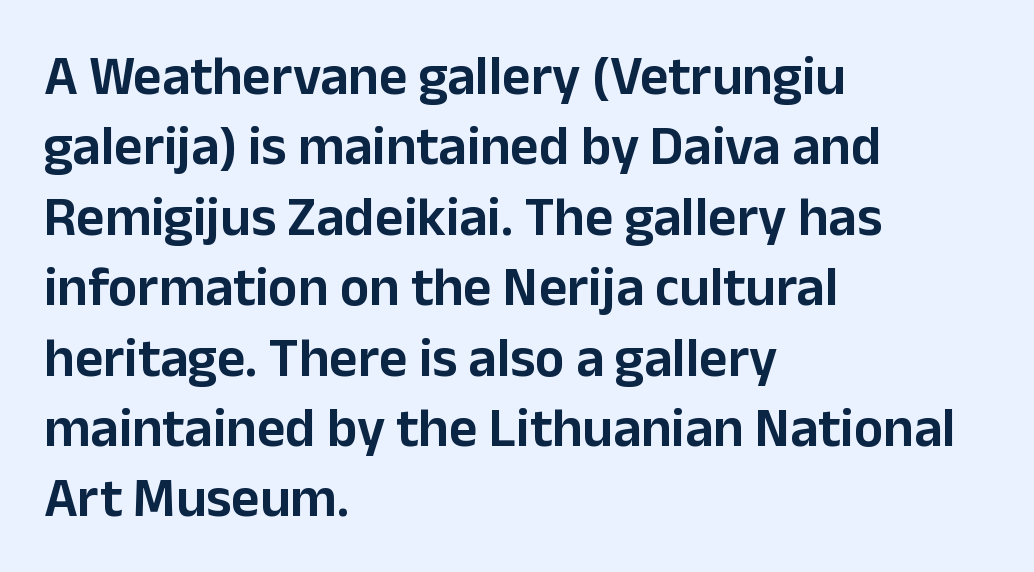
Casual observation: everything's shoved over to the left. Does the type have serifs? No, each stem ends abruptly. The baseline area is clear. Compared with typical body copy, the letter spacing here is the same. You could not count columns in this text — the font is proportionally spaced. Line spacing here is normal.
